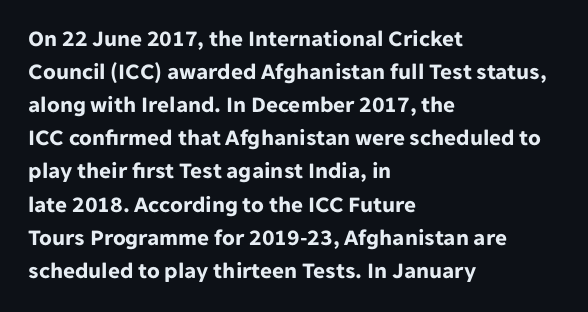
The image shows 23 px bold type, upright; set left-aligned, normal line spacing (1.44x), normal letter spacing, not underlined.
